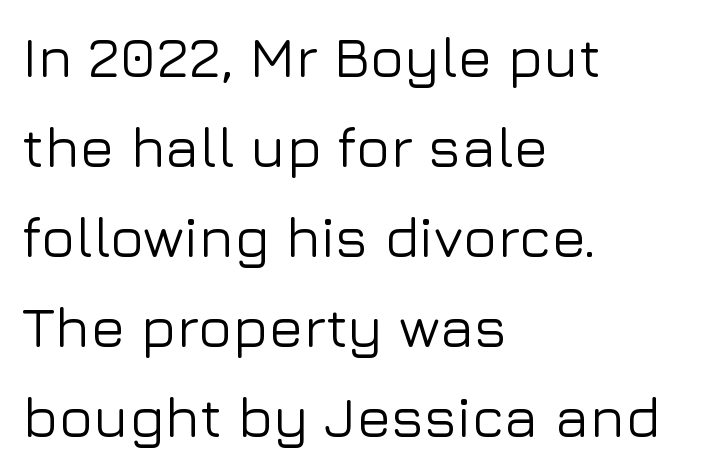
Q: Is the text italic (slanted)? A: No, it is upright.
Q: Is the typeface a serif or a sans-serif typeface? A: Sans-serif.
Q: Is the text underlined? A: No.
Q: How is the paragraph aligned? A: Left-aligned.
Q: Is the spacing between letters normal or unusually wide? A: Normal.
Q: Is the spacing between lines tight, normal or loose? A: Normal.
Q: Width (condensed, normal, or wide)? A: Normal.
Q: Stroke contrast? A: Low.
Q: x-height? A: Medium.
Q: Monospaced? A: No.
